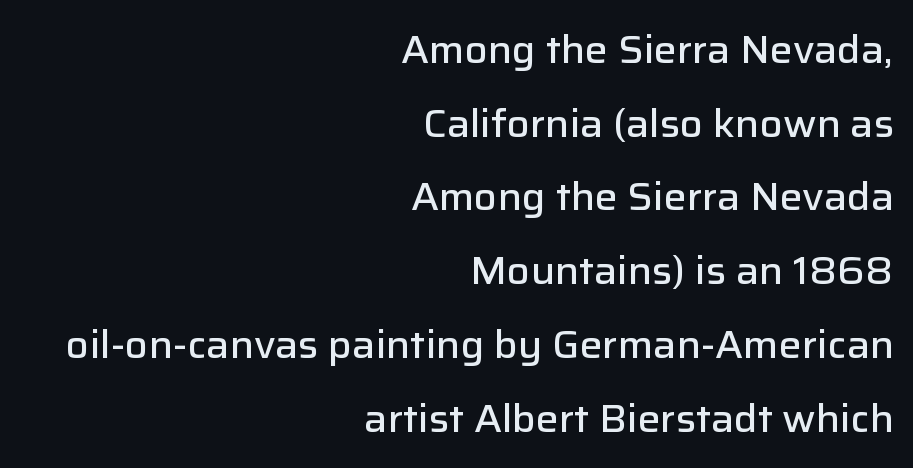
Q: Is the text bold? A: Semi-bold.
Q: Is the text italic (slanted)? A: No, it is upright.
Q: Is the typeface a serif or a sans-serif typeface? A: Sans-serif.
Q: Is the text underlined? A: No.
Q: How is the paragraph aligned? A: Right-aligned.
Q: Is the spacing between letters normal or unusually wide? A: Normal.
Q: Is the spacing between lines tight, normal or loose? A: Loose.
Q: Width (condensed, normal, or wide)? A: Normal.
Q: Stroke contrast? A: Low.
Q: x-height? A: Medium.
Q: Monospaced? A: No.
